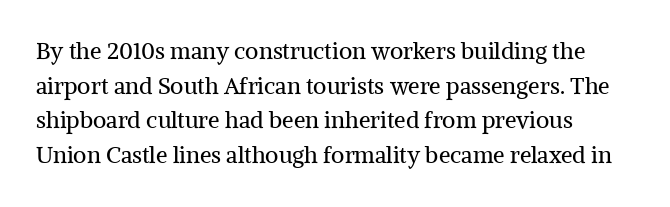
Vertical strokes here are truly vertical. Is the block centered? No — it sits flush against the left margin. Standard letterfit; no display-style spreading of the glyphs. This is not heavy type; no bold has been used.
